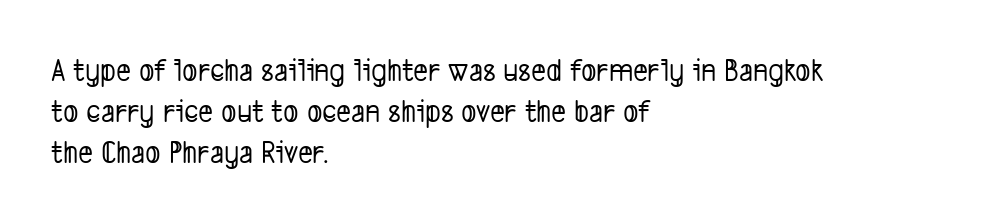
The image shows 32 px condensed sans-serif type; set left-aligned, normal line spacing (1.28x), normal letter spacing, not underlined; low stroke contrast and a medium x-height.
